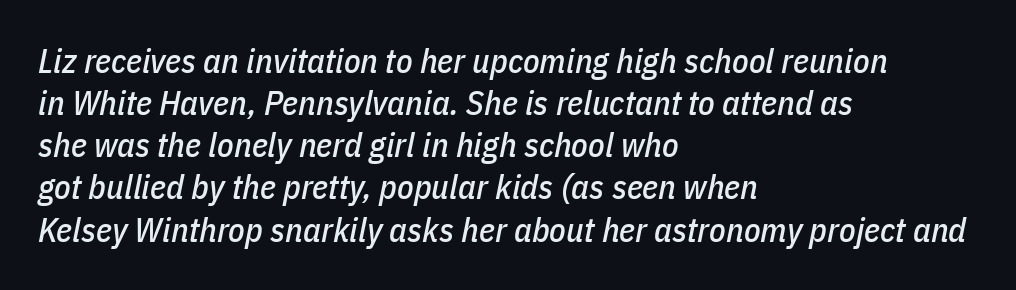
Q: Is the text italic (slanted)? A: Yes, it leans right by about 11 degrees.
Q: Is the text underlined? A: No.
Q: How is the paragraph aligned? A: Left-aligned.
Q: Is the spacing between letters normal or unusually wide? A: Normal.
Q: Width (condensed, normal, or wide)? A: Condensed.
Q: Stroke contrast? A: Low.
Q: x-height? A: Medium.
Q: Monospaced? A: No.
